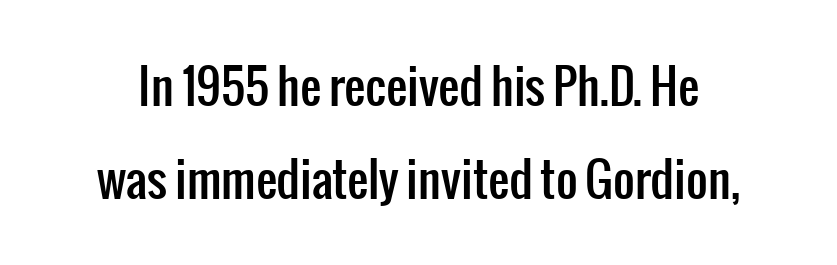
Character widths vary here, with narrow letters taking less room than wide ones. Does the type have serifs? No, each stem ends abruptly. The rendering uses a large line-height, opening up the rows. Upright lettering throughout. Inter-character spacing is left at the font's built-in metrics. The glyphs are unaccompanied by any horizontal stroke below them.
